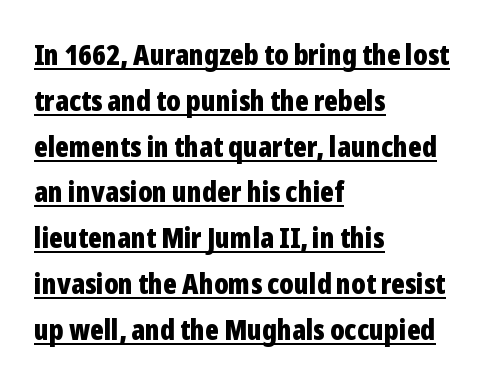
The face used here is rendered with its standard letterfit. The sample has been set heavy, in full bold. The axis of the letterforms is exactly vertical. The block of text has a typical density, with ordinary space between rows. Emphasis is given by a line drawn under the lettering.
